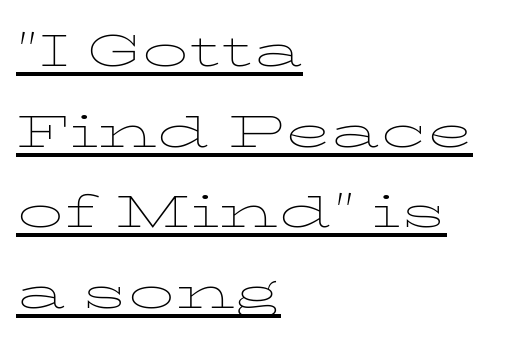
The face looks like a standard text weight, possibly lighter. Nope, not italic — everything's standing straight. The setting favours the left margin, as ordinary paragraphs usually do. Is there much room between lines? A standard amount, neither cramped nor airy.
